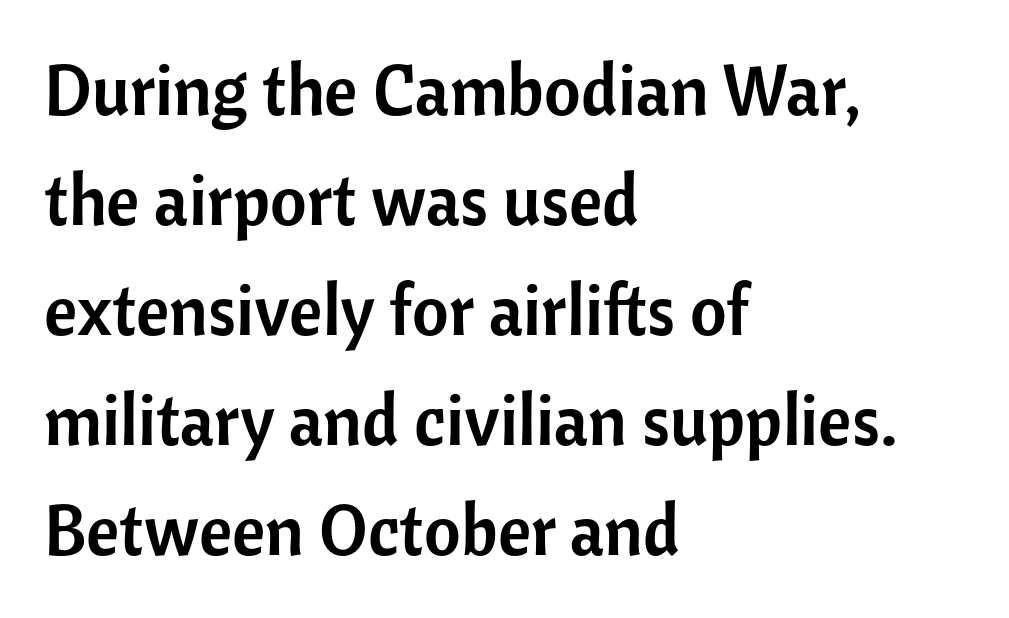
Spacing verdict: proportional, widths tailored to each character. Layout note: lines flush left. The line-height multiplier appears to be the usual default. The gaps between neighbouring characters are ordinary and unremarkable. The passage shown is not underscored anywhere. Typographically, this falls in the sans-serif category.
